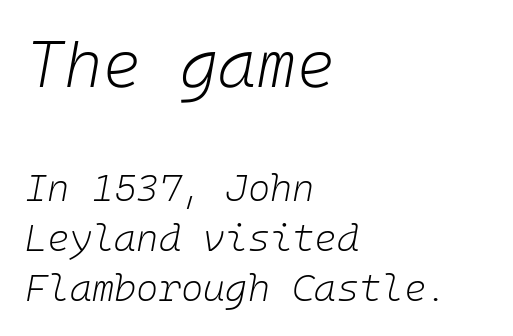
Reading top to bottom, the characters get smaller at the block break. The baseline area is clear. One glance says typical: line gaps are just what's usual. Vertical stems look standard width or narrower in stroke.
